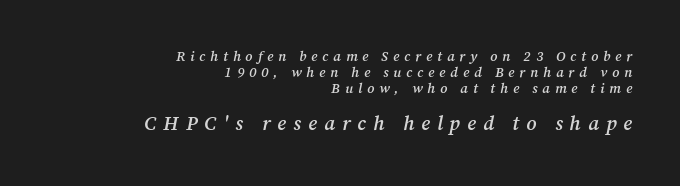
The ragged edge is on the left, which tells us the setting is flush right. Caption: upper text group reduced, lower text group enlarged. Descenders are the only things crossing below the line. Regarding leading, the lines here are crowded together. Firm but not heavy-handed strokes: this text is semibold.
